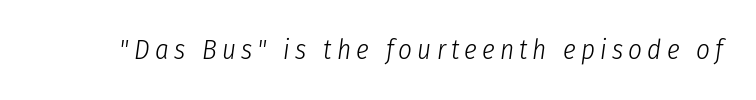
Q: Is the text bold? A: No.
Q: Is the text italic (slanted)? A: Yes, it leans right by about 8 degrees.
Q: Is the text underlined? A: No.
